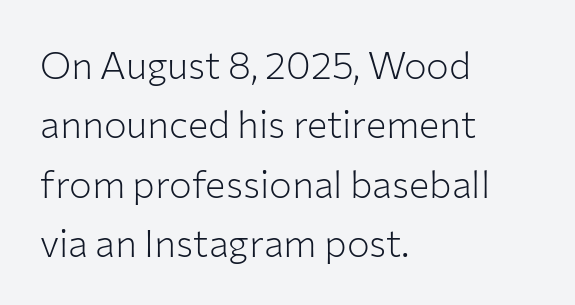
Descender tails drop into unmarked territory. Does extra space separate the letters? No, they use regular spacing. Character widths vary here, with narrow letters taking less room than wide ones. This is roman type, the default non-slanted kind.
